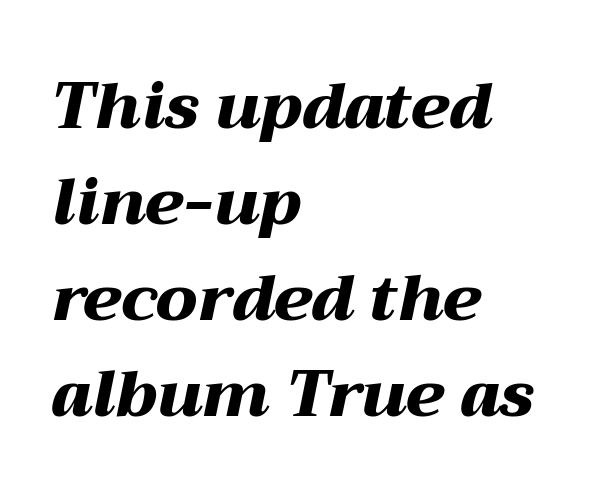
Caption: standard tracking, unaltered. Summary of vertical rhythm: regular, with standard interline spacing. A typesetter would call this proportional, since set widths differ per character. Would a proofreader flag this as italicized? Yes. Beneath every word, the page is bare. These lines are set flush left with a ragged right edge.
